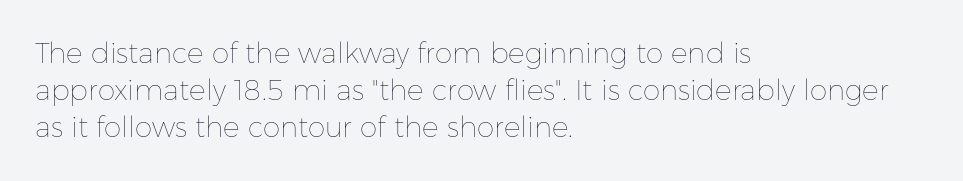
{"italic": "no", "bold": "no", "weight": "thin", "width": "normal", "stroke_contrast": "low", "x_height": "medium", "monospaced": "no", "underline": "no", "align": "left", "line_spacing": "normal", "line_spacing_ratio": 1.33, "letter_spacing": "normal", "letter_spacing_em": 0.0, "glyph_px": 28}
